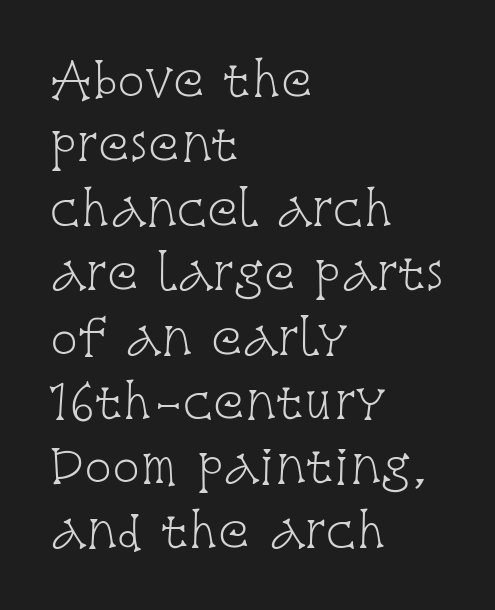
{"serif": "yes", "italic": "no", "bold": "no", "weight": "light", "width": "condensed", "stroke_contrast": "low", "x_height": "large", "monospaced": "no", "underline": "no", "align": "left", "line_spacing": "normal", "line_spacing_ratio": 1.4, "letter_spacing": "normal", "letter_spacing_em": 0.0, "glyph_px": 46}
